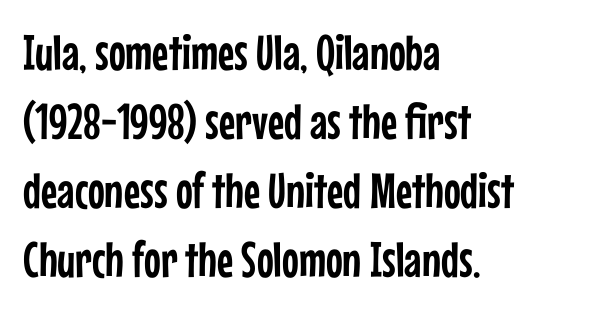
The image shows 50 px condensed sans-serif type, upright; set left-aligned, normal line spacing (1.38x), normal letter spacing, not underlined; low stroke contrast and a medium x-height.
